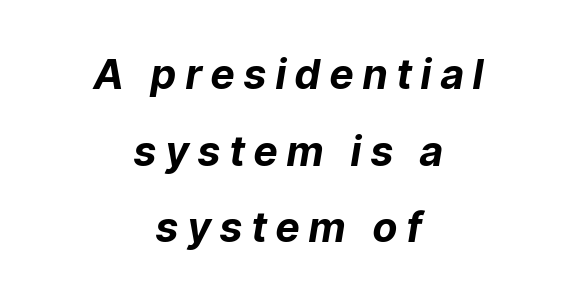
The image shows 41 px bold type, italic (leaning right); set centered, line spacing 1.87x, unusually wide letter spacing (+0.24 em), not underlined; low stroke contrast and a medium x-height.
